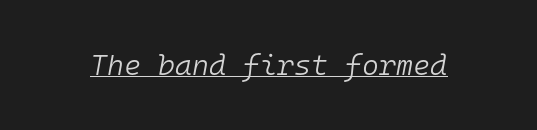
The passage shown leans; its letterforms are oblique. Tracking here is standard; glyphs follow each other at the usual distance. Every character here occupies the same horizontal width, giving the sample a typewriter-like rhythm. The characters are drawn with everyday or finer stroke widths. Every word sits above its own underline.
